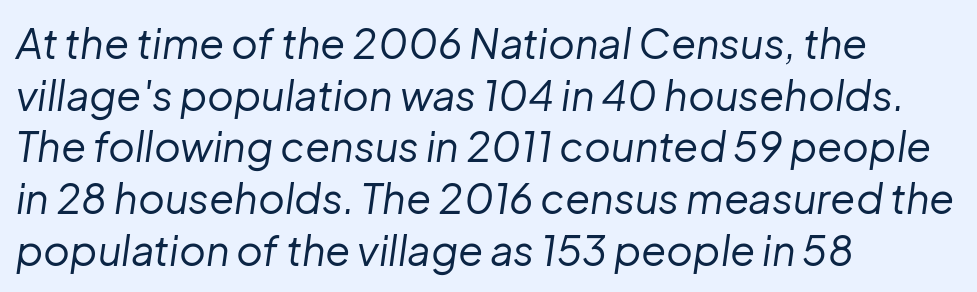
{"italic": "yes", "lean": "right", "slant_degrees": 8, "bold": "no", "weight": "regular", "width": "normal", "stroke_contrast": "low", "x_height": "medium", "monospaced": "no", "underline": "no", "align": "left", "line_spacing": "normal", "line_spacing_ratio": 1.26, "letter_spacing": "normal", "letter_spacing_em": 0.0, "glyph_px": 41}
